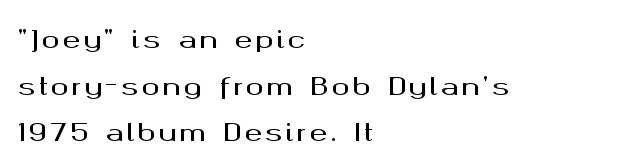
Typeset ragged right — the left edge is the straight one. Upright lettering throughout. Quick note: underline off. Leading is clearly above the norm, producing a sparse column.
